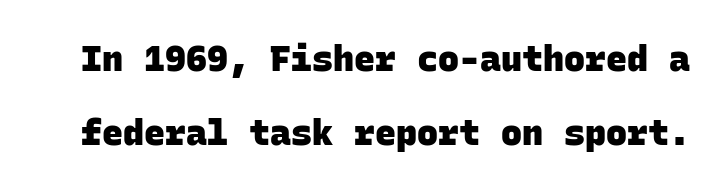
Q: Is the text bold? A: Yes.
Q: Is the typeface a serif or a sans-serif typeface? A: Sans-serif.
Q: Is the text underlined? A: No.
Q: Is the spacing between letters normal or unusually wide? A: Normal.
Q: Is the spacing between lines tight, normal or loose? A: Loose.
Q: Width (condensed, normal, or wide)? A: Normal.
Q: Stroke contrast? A: Low.
Q: x-height? A: Large.
Q: Monospaced? A: Yes.
